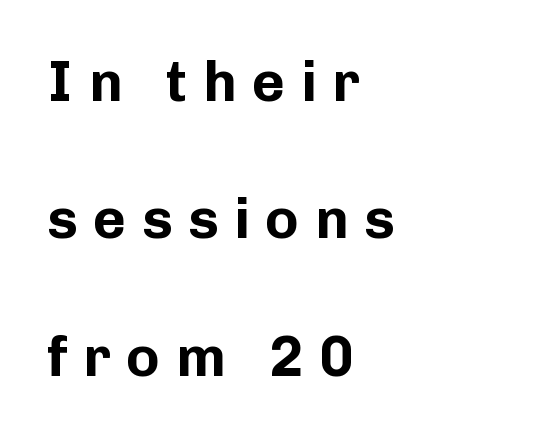
The image shows 57 px bold sans-serif type, upright; set left-aligned, loose line spacing (2.41x), unusually wide letter spacing (+0.27 em), not underlined; low stroke contrast and a medium x-height.
